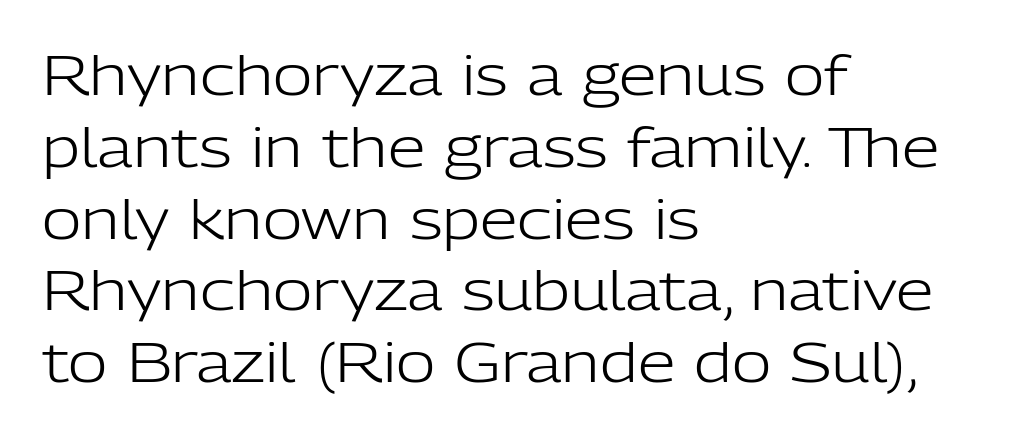
{"serif": "no", "italic": "no", "bold": "no", "weight": "light", "width": "normal", "stroke_contrast": "low", "x_height": "medium", "monospaced": "no", "underline": "no", "align": "left", "line_spacing": "normal", "line_spacing_ratio": 1.33, "letter_spacing": "normal", "letter_spacing_em": 0.0, "glyph_px": 54}
